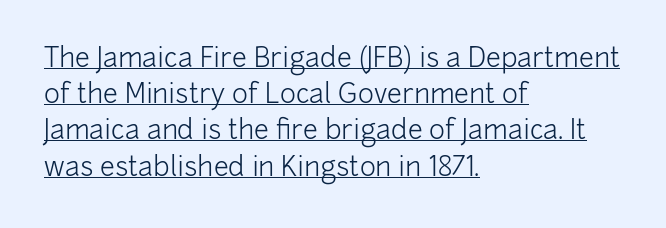
A classic flush-left, rag-right setting is used for this passage. A typographer would call this underscored text. The tracking reads as untouched default to a designer's eye. The typography opts for an upright posture over an oblique one. Stroke thickness stays within the range of a standard reading face or lighter.
